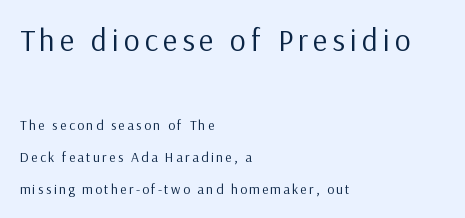
The image shows 31 px regular-weight sans-serif type, upright; set left-aligned, loose line spacing (2.29x), not underlined; the first (top) block is 2.21x larger; low stroke contrast and a medium x-height.
